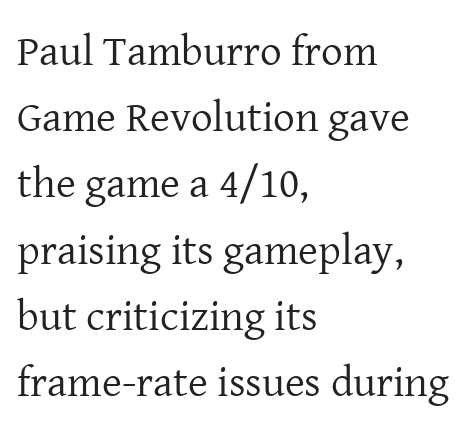
The image shows 43 px regular-weight serif type, upright; set left-aligned, normal line spacing (1.54x), normal letter spacing, not underlined; low stroke contrast and a medium x-height.
